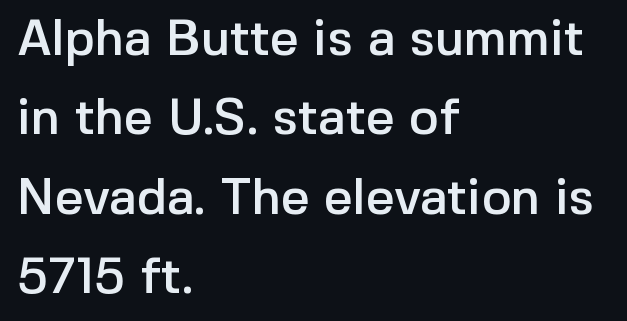
Q: Is the text italic (slanted)? A: No, it is upright.
Q: Is the typeface a serif or a sans-serif typeface? A: Sans-serif.
Q: Is the text underlined? A: No.
Q: How is the paragraph aligned? A: Left-aligned.
Q: Is the spacing between letters normal or unusually wide? A: Normal.
Q: Is the spacing between lines tight, normal or loose? A: Normal.
Q: Width (condensed, normal, or wide)? A: Normal.
Q: x-height? A: Medium.
Q: Monospaced? A: No.
